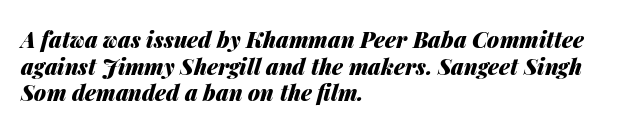
Q: Is the text bold? A: Yes.
Q: Is the text italic (slanted)? A: Yes, it leans right by about 14 degrees.
Q: Is the text underlined? A: No.
Q: How is the paragraph aligned? A: Left-aligned.
Q: Is the spacing between letters normal or unusually wide? A: Normal.
